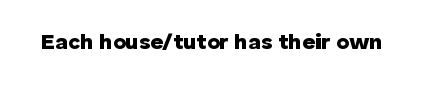
Short note: letters normally spaced. Words float on clear page, feet unadorned. The letters stand upright; this is a roman face. Heavy, bold letterforms.
